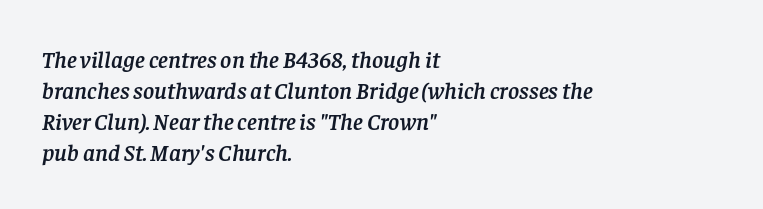
Looking at the ascenders, they clearly lean. Leading: standard. Descenders are the only things crossing below the line. The tracking reads as untouched default to a designer's eye. Leftover space on each line is placed entirely after the last word.
